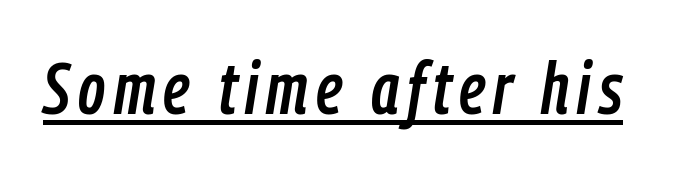
Q: Is the text italic (slanted)? A: Yes, it leans right by about 9 degrees.
Q: Is the text underlined? A: Yes.
Q: Width (condensed, normal, or wide)? A: Condensed.
Q: Stroke contrast? A: Low.
Q: x-height? A: Medium.
Q: Monospaced? A: No.
